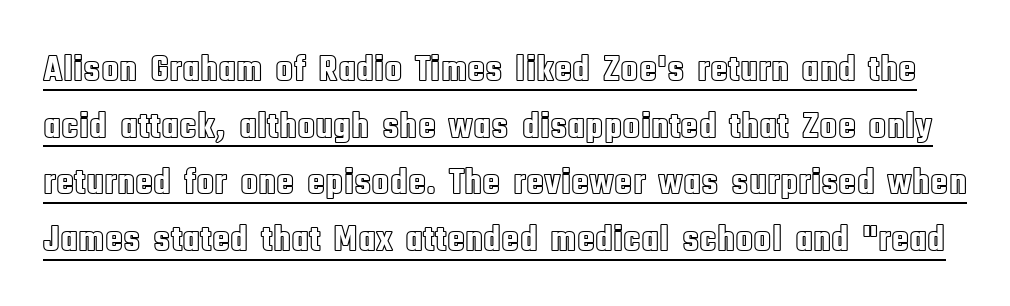
This sample carries an underscore along the baseline area. The lettering stays uniformly vertical, giving the passage a roman look. The letters advance in unequal steps, a hallmark of proportional type. Honestly, the letter spacing is just normal — you wouldn't notice it. Summary of vertical rhythm: regular, with standard interline spacing.
